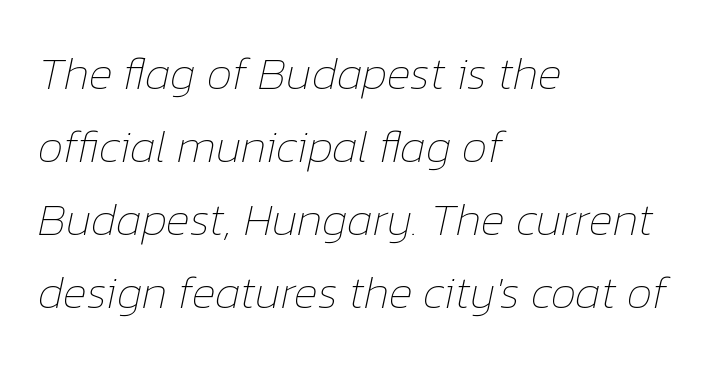
Vertical spacing — default. Caption: face not bold, strokes unweighted. Would a proofreader flag this as italicized? Yes. You could not count columns in this text — the font is proportionally spaced.
